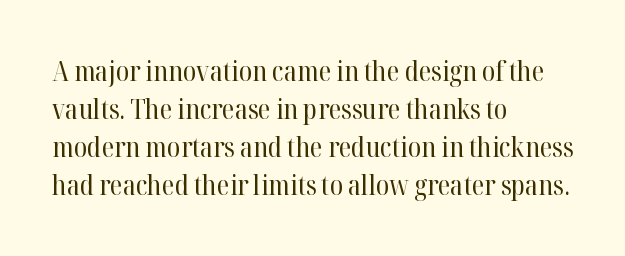
The image shows 27 px text type, upright; set left-aligned, normal line spacing (1.41x), normal letter spacing, not underlined.
